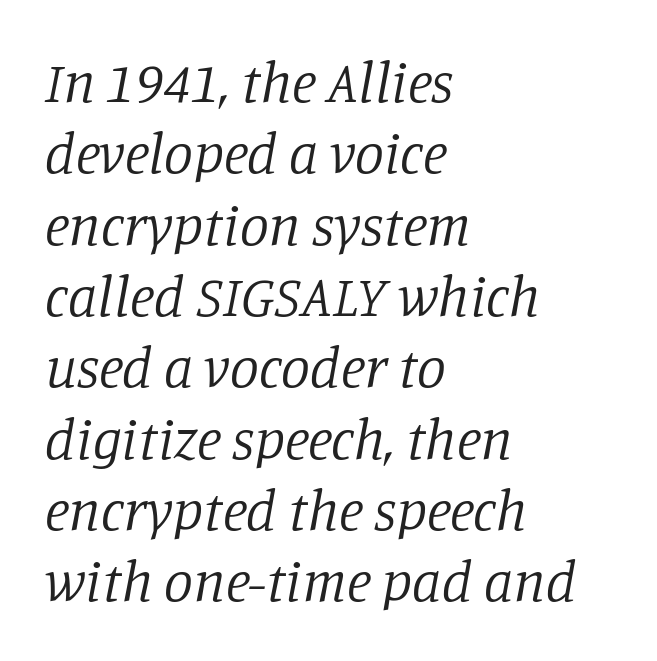
Q: Is the text bold? A: No.
Q: Is the text italic (slanted)? A: Yes, it leans right by about 11 degrees.
Q: Is the typeface a serif or a sans-serif typeface? A: Serif.
Q: Is the text underlined? A: No.
Q: How is the paragraph aligned? A: Left-aligned.
Q: Is the spacing between letters normal or unusually wide? A: Normal.
Q: Width (condensed, normal, or wide)? A: Normal.
Q: Stroke contrast? A: Low.
Q: x-height? A: Large.
Q: Monospaced? A: No.
